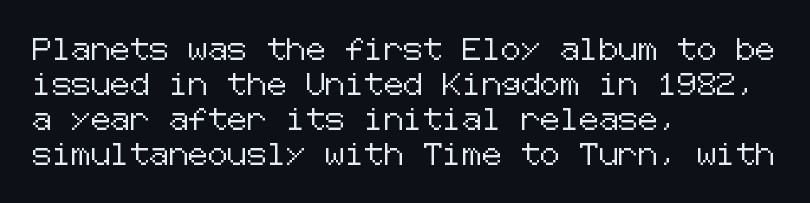
Q: Is the text italic (slanted)? A: No, it is upright.
Q: Is the text underlined? A: No.
Q: How is the paragraph aligned? A: Left-aligned.
Q: Is the spacing between letters normal or unusually wide? A: Normal.
Q: Is the spacing between lines tight, normal or loose? A: Normal.
